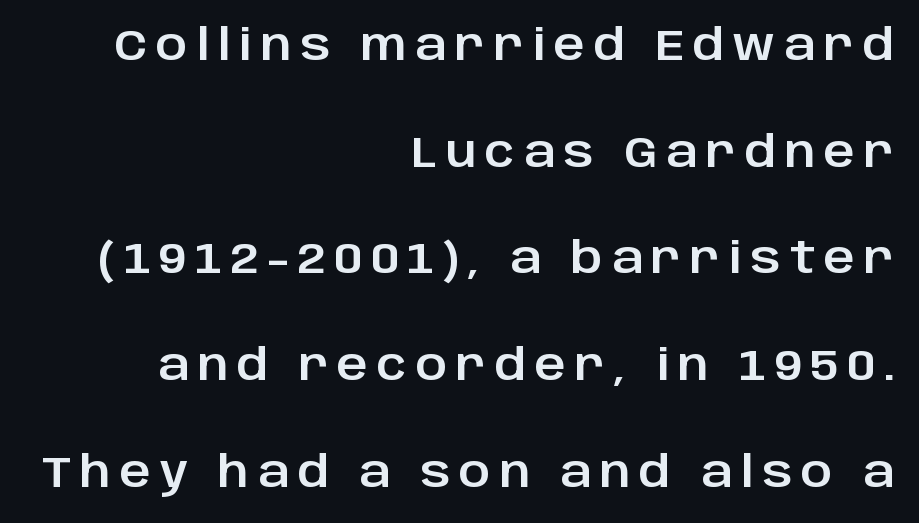
{"serif": "no", "italic": "no", "width": "normal", "stroke_contrast": "low", "x_height": "large", "monospaced": "no", "underline": "no", "align": "right", "line_spacing": "loose", "line_spacing_ratio": 2.48, "letter_spacing": "wide", "letter_spacing_em": 0.2, "glyph_px": 43}
